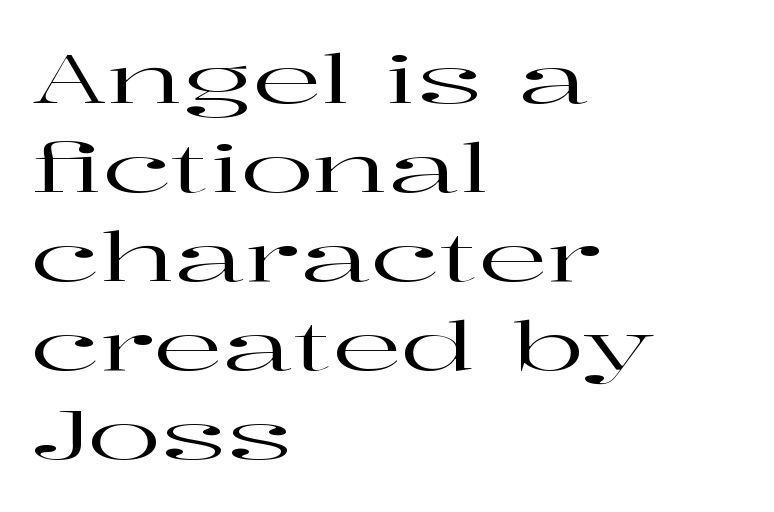
{"serif": "yes", "italic": "no", "width": "wide", "stroke_contrast": "high", "x_height": "medium", "monospaced": "no", "underline": "no", "align": "left", "line_spacing": "normal", "line_spacing_ratio": 1.31, "letter_spacing": "normal", "letter_spacing_em": 0.0, "glyph_px": 68}
